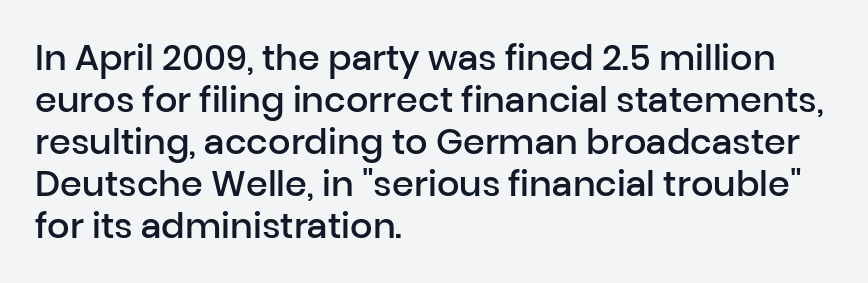
Glyph-to-glyph distance matches everyday printed text. What kind of face is this? One without serifs — a sans. The string is rendered with underlining switched off. Varying glyph widths throughout — classic text-font behaviour.
